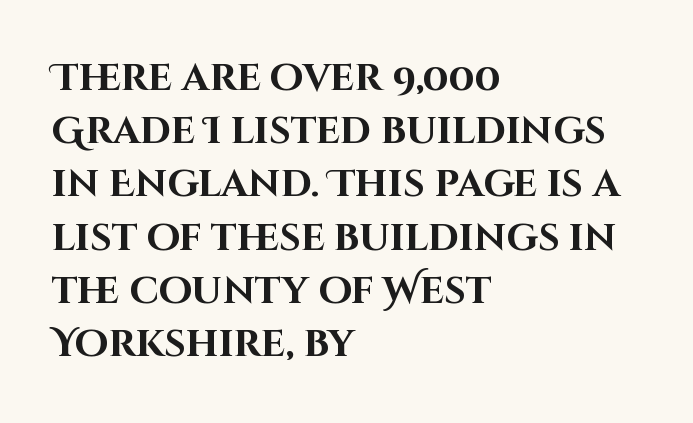
The image shows 38 px bold sans-serif type, upright; set left-aligned, normal line spacing (1.4x), normal letter spacing, not underlined; high stroke contrast and a large x-height.
